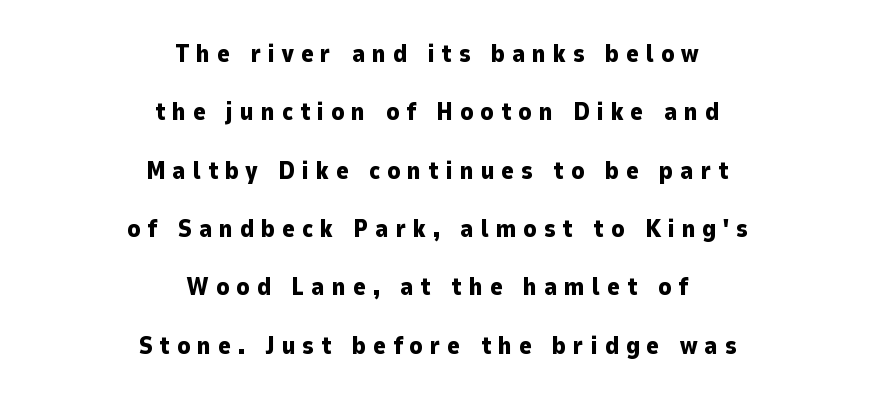
Q: Is the text bold? A: Yes.
Q: Is the text italic (slanted)? A: No, it is upright.
Q: Is the text underlined? A: No.
Q: How is the paragraph aligned? A: Centered.
Q: Is the spacing between letters normal or unusually wide? A: Unusually wide.
Q: Is the spacing between lines tight, normal or loose? A: Loose.
